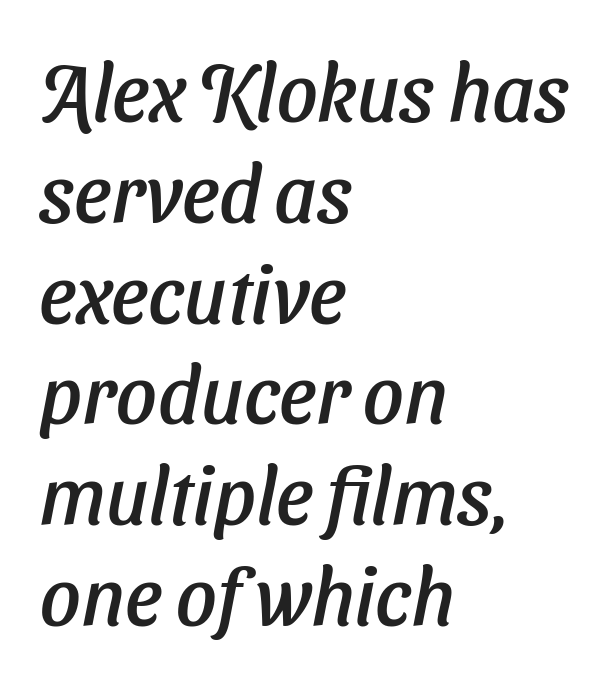
The image shows 80 px text type, italic (leaning right); set left-aligned, normal line spacing (1.26x), normal letter spacing, not underlined; low stroke contrast and a medium x-height.
